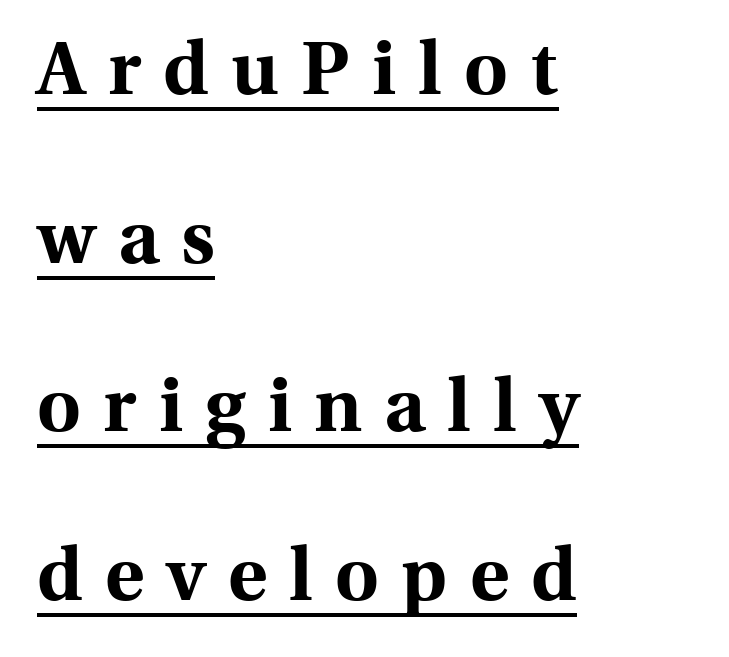
The image shows 75 px bold serif type, upright; set left-aligned, loose line spacing (2.25x), unusually wide letter spacing (+0.3 em), underlined; a medium x-height.
